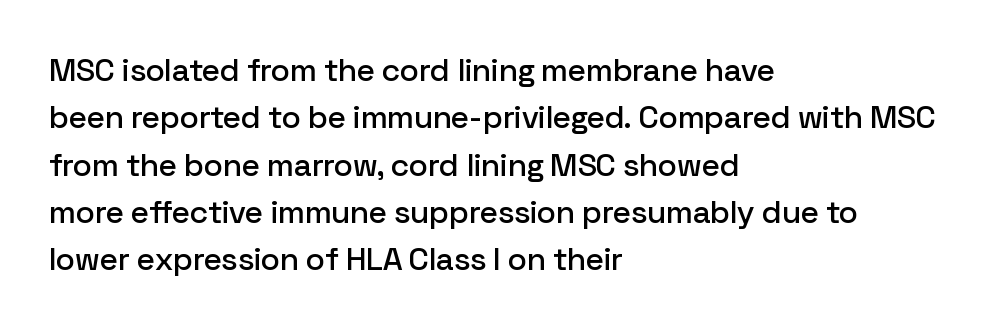
{"serif": "no", "italic": "no", "width": "normal", "stroke_contrast": "low", "x_height": "medium", "monospaced": "no", "underline": "no", "align": "left", "line_spacing": "normal", "line_spacing_ratio": 1.48, "letter_spacing": "normal", "letter_spacing_em": 0.0, "glyph_px": 32}
